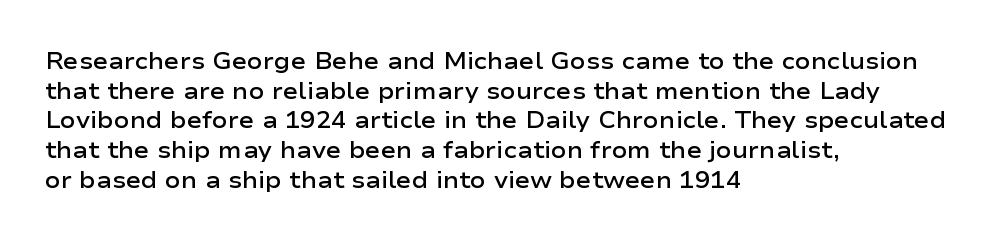
The image shows 23 px text type, upright; set left-aligned, normal line spacing (1.29x), normal letter spacing, not underlined.
